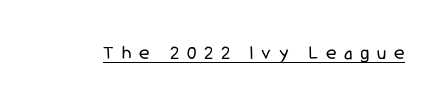
A typographer would call this underscored text. Letters have the restrained weight of plain body copy at most. Someone cranked the tracking dial way up on this one. A roman cut, with each character standing at attention.
